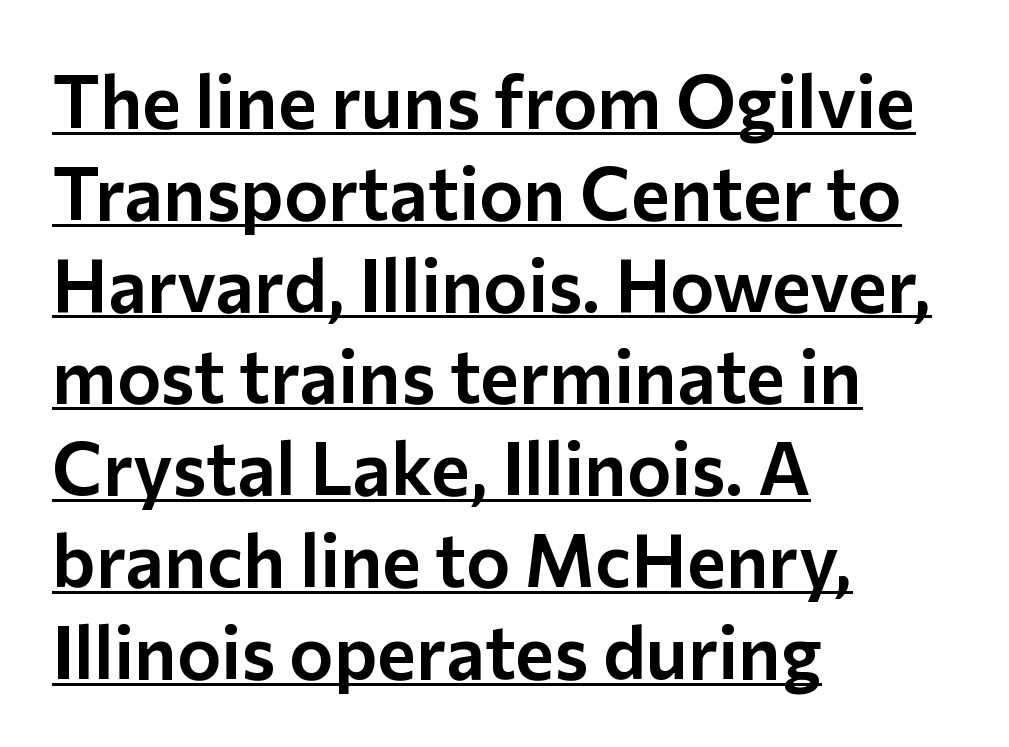
Nothing sits at the stroke ends, so this counts as sans-serif. You could not count columns in this text — the font is proportionally spaced. What decoration does the sample have? An underline. If you drew a line through each stem, it would be perfectly vertical. The paragraph shown leans on its left margin. This sample uses plain, unmodified letter spacing.
